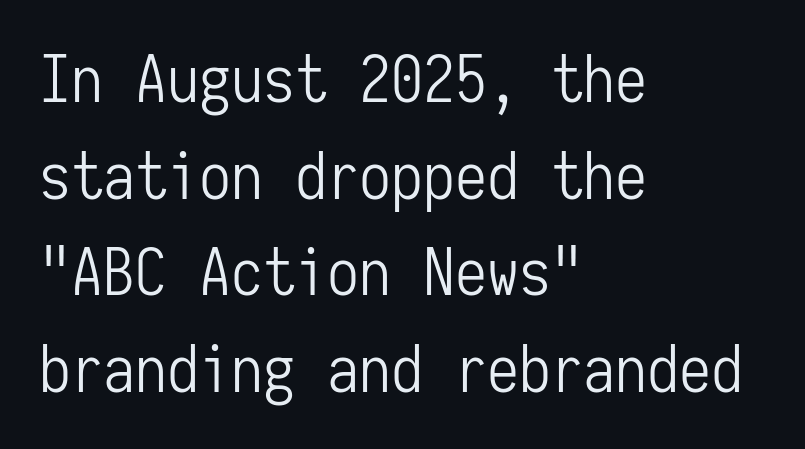
Q: Is the text bold? A: No.
Q: Is the text italic (slanted)? A: No, it is upright.
Q: Is the typeface a serif or a sans-serif typeface? A: Sans-serif.
Q: Is the text underlined? A: No.
Q: How is the paragraph aligned? A: Left-aligned.
Q: Is the spacing between letters normal or unusually wide? A: Normal.
Q: Is the spacing between lines tight, normal or loose? A: Normal.
Q: Width (condensed, normal, or wide)? A: Condensed.
Q: Stroke contrast? A: Low.
Q: x-height? A: Medium.
Q: Monospaced? A: Yes.
